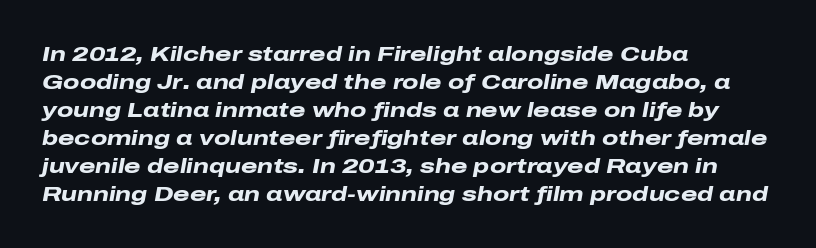
The image shows 21 px bold type, italic (leaning right); set left-aligned, normal line spacing (1.33x), normal letter spacing, not underlined.
